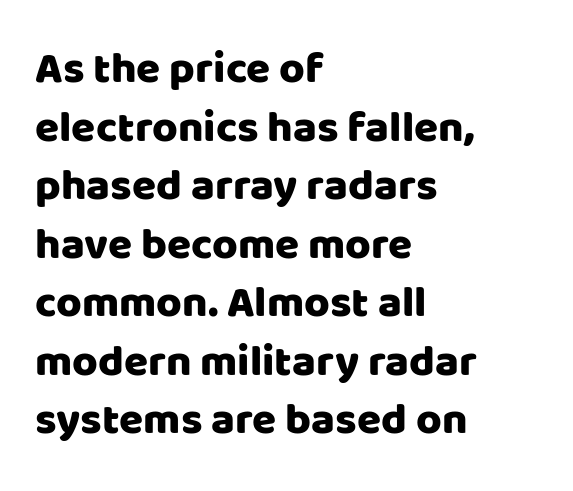
The font's upright variant was chosen for this text. Serifs: no, the terminals of the letterforms are clean. Horizontal alignment here is leftward, the default for most running prose. The type is set solid horizontally, with unmodified tracking. Looks like regular typesetting: each glyph gets only the width it needs. This block has exactly the height ordinary leading produces.
